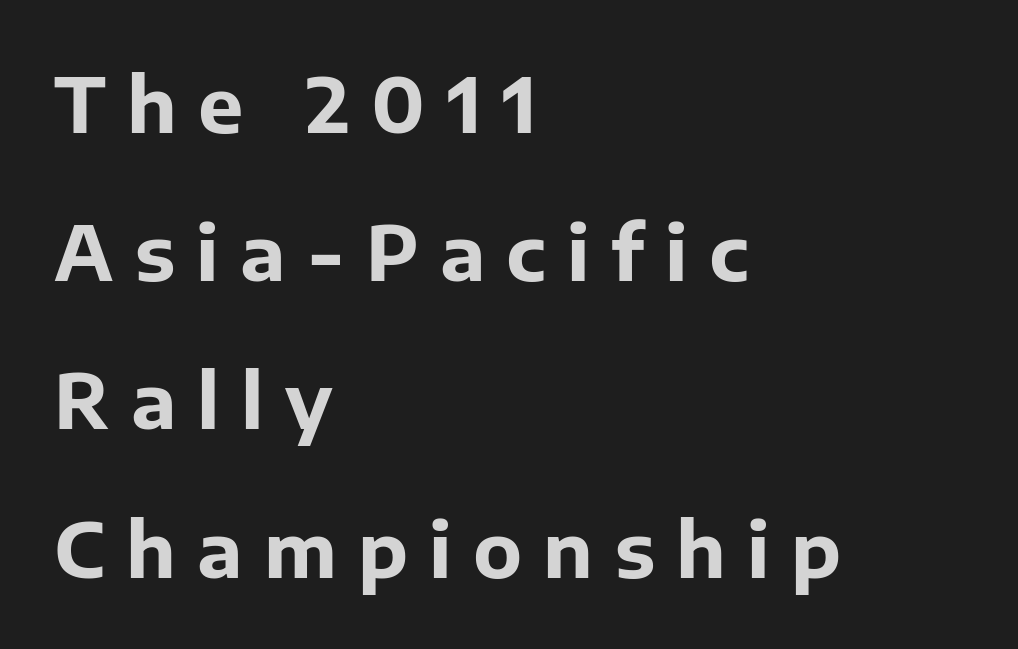
The image shows 76 px bold sans-serif type, upright; set left-aligned, loose line spacing (1.95x), unusually wide letter spacing (+0.28 em), not underlined; low stroke contrast and a medium x-height.
